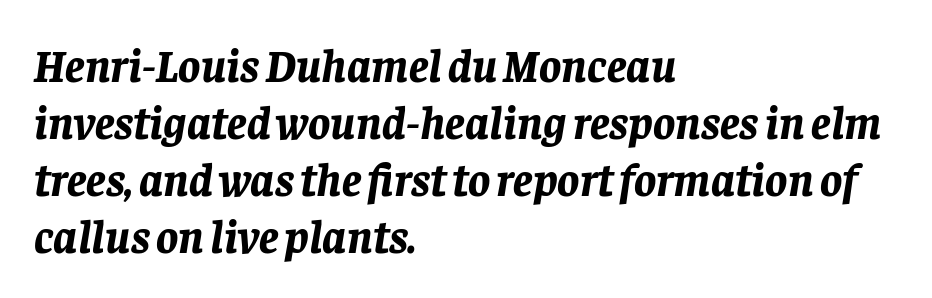
The image shows 46 px bold type, italic (leaning right); set left-aligned, line spacing 1.24x, normal letter spacing, not underlined; low stroke contrast and a large x-height.
